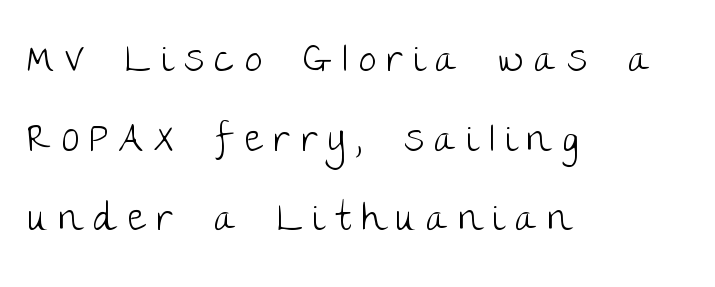
Students, note that the glyphs here are deliberately spaced far apart. This sample uses an upright cut, with every glyph sitting square on the baseline. The glyphs in this specimen are sans serif. A light-to-regular cut is what we see here. Nobody drew a line under any word here.
